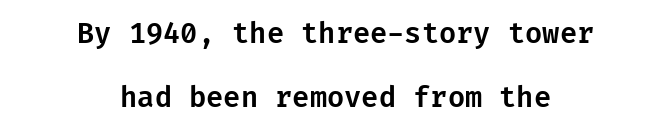
Notice the wide empty band between every row — that's loose leading. The letters carry no serifs — their stems end cleanly without finishing strokes. Visually the block forms a symmetrical silhouette, jagged on both flanks. This rendering leaves character spacing at its baseline value. Quick note: underline off.
